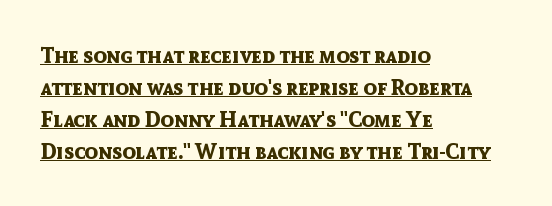
{"italic": "no", "bold": "yes", "underline": "yes", "align": "left", "line_spacing": "normal", "line_spacing_ratio": 1.45, "letter_spacing": "normal", "letter_spacing_em": 0.0, "glyph_px": 22}
